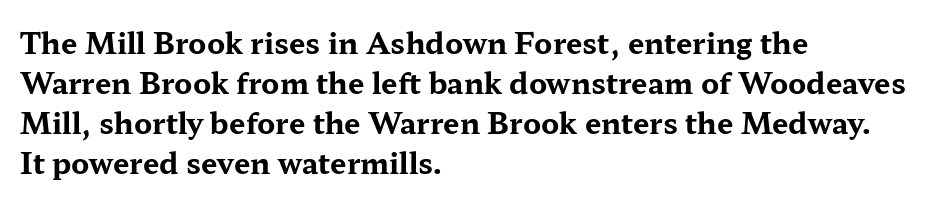
Heft: maximum for text — a bold. Standard letterfit; no display-style spreading of the glyphs. Spacing verdict: proportional, widths tailored to each character. Notice how descenders clear the ascenders below comfortably — that's standard leading. The typesetter chose a ragged-right arrangement here. It's the straight-up-and-down kind of type.
